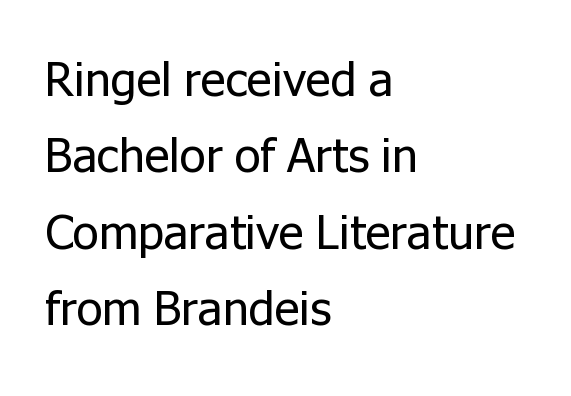
The image shows 48 px regular-weight sans-serif type, upright; set left-aligned, normal line spacing (1.59x), normal letter spacing, not underlined; low stroke contrast and a medium x-height.
